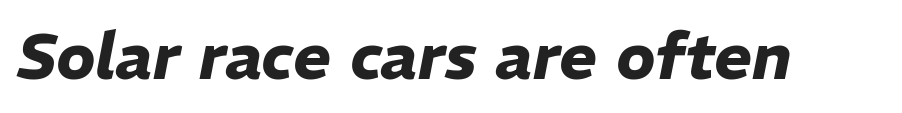
Is this a fixed-width face? No — the glyphs have proportional, varying widths. This rendering leaves character spacing at its baseline value. The specimen omits any rule beneath the text block's lines. The letters are bold, with thick, heavy strokes. If you drew a line through each stem, it would be angled.
